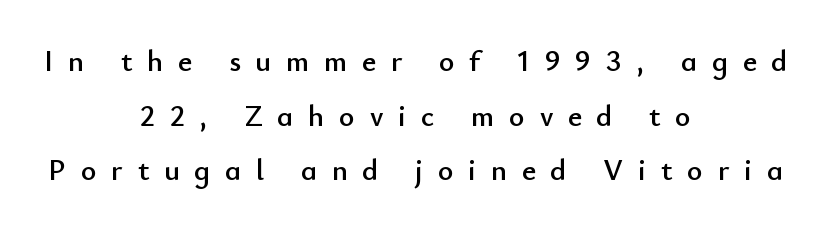
The rendering uses natural spacing where letterforms have individual widths. Decoration check: the copy has no underline. Posture: straight, roman, zero tilt. Serif or sans? Sans — the stroke terminals are bare. Each word looks stretched out because of the extra space between its letters.
